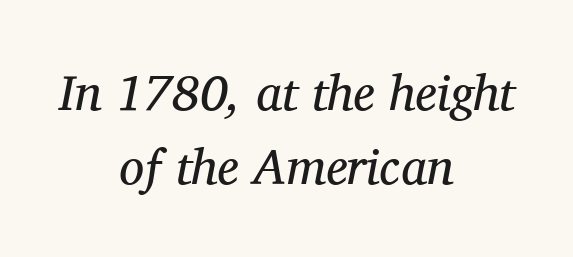
{"serif": "yes", "italic": "yes", "lean": "right", "slant_degrees": 11, "bold": "no", "weight": "regular", "width": "normal", "stroke_contrast": "medium", "x_height": "medium", "monospaced": "no", "underline": "no", "align": "center", "line_spacing": "normal", "line_spacing_ratio": 1.49, "letter_spacing": "normal", "letter_spacing_em": 0.0, "glyph_px": 50}
